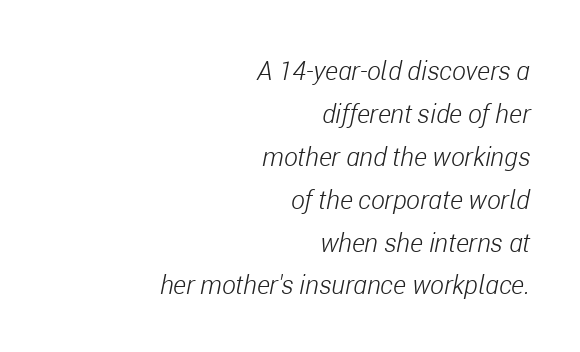
Q: Is the text bold? A: No.
Q: Is the text italic (slanted)? A: Yes, it leans right by about 11 degrees.
Q: Is the text underlined? A: No.
Q: How is the paragraph aligned? A: Right-aligned.
Q: Is the spacing between letters normal or unusually wide? A: Normal.
Q: Is the spacing between lines tight, normal or loose? A: Normal.
